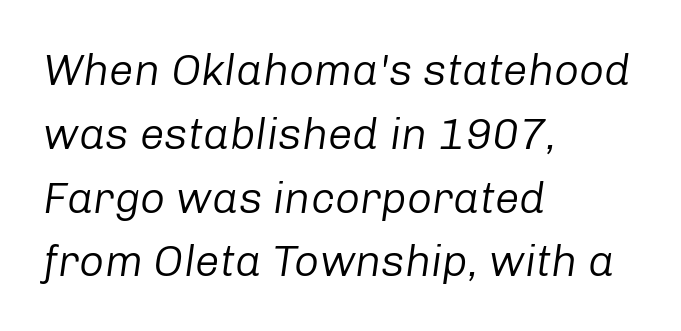
The image shows 44 px regular-weight type, italic (leaning right); set left-aligned, normal line spacing (1.45x), normal letter spacing, not underlined; low stroke contrast and a medium x-height.
